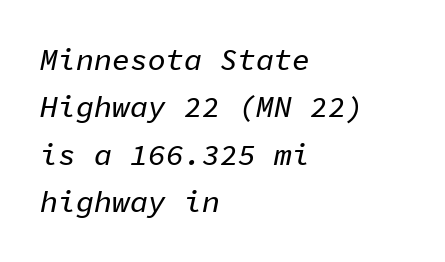
{"italic": "yes", "lean": "right", "slant_degrees": 11, "width": "normal", "stroke_contrast": "low", "x_height": "medium", "monospaced": "yes", "underline": "no", "align": "left", "line_spacing": "normal", "line_spacing_ratio": 1.58, "letter_spacing": "normal", "letter_spacing_em": 0.0, "glyph_px": 30}
